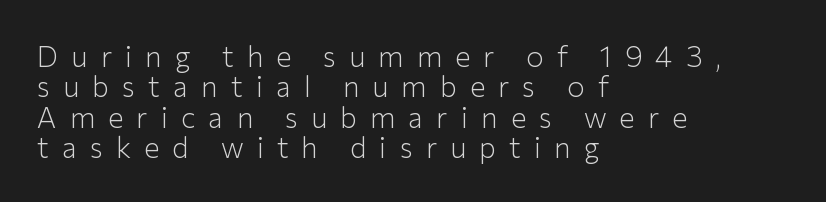
Only glyphs here, with clear space below each row. Rows of type sit shoulder to shoulder in the vertical direction. Examine the stroke ends and you'll find no serifs. A light-to-regular cut is what we see here. In terms of letterspacing, this is a distinctly airy, spread setting.
